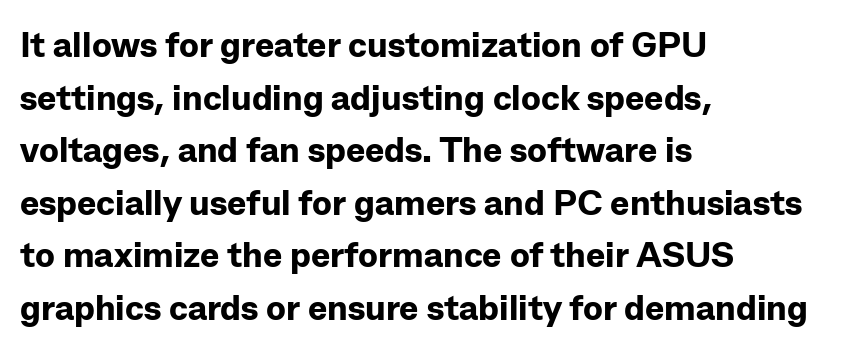
Evenly set lines give the paragraph a standard silhouette. Note: no serifs on the glyphs. The axis of the letterforms is exactly vertical. The typesetter chose a ragged-right arrangement here. Descenders hang freely into open space. A full-strength bold gives these letters their thick strokes.
